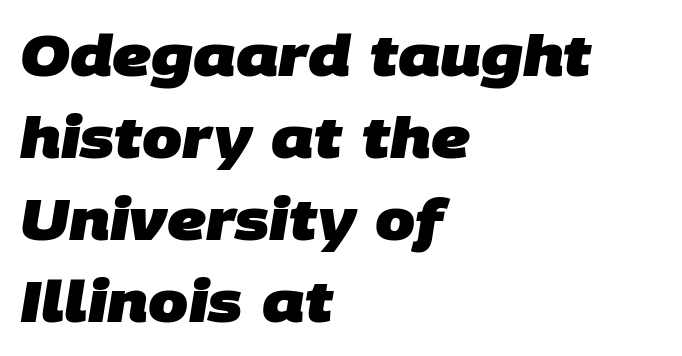
{"serif": "no", "bold": "yes", "weight": "heavy", "width": "normal", "stroke_contrast": "low", "x_height": "large", "monospaced": "no", "underline": "no", "align": "left", "line_spacing": "normal", "line_spacing_ratio": 1.44, "letter_spacing": "normal", "letter_spacing_em": 0.0, "glyph_px": 57}
